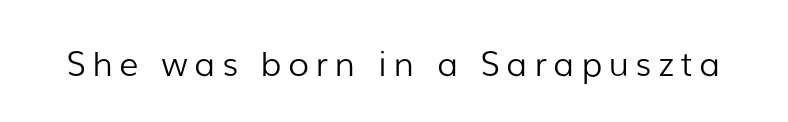
{"serif": "no", "italic": "no", "bold": "no", "weight": "light", "width": "normal", "stroke_contrast": "low", "x_height": "medium", "monospaced": "no", "underline": "no", "glyph_px": 34}
